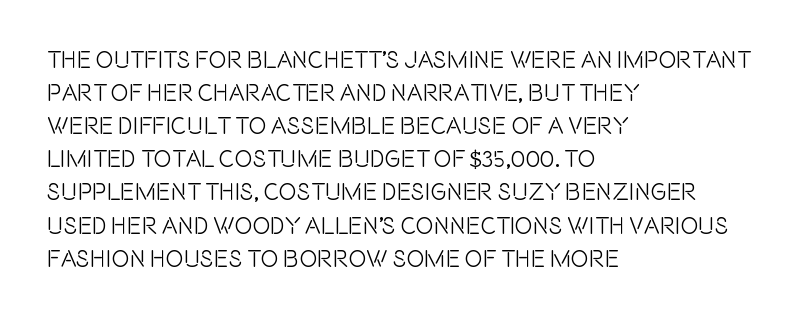
Q: Is the text italic (slanted)? A: No, it is upright.
Q: Is the text underlined? A: No.
Q: How is the paragraph aligned? A: Left-aligned.
Q: Is the spacing between letters normal or unusually wide? A: Normal.
Q: Is the spacing between lines tight, normal or loose? A: Normal.
